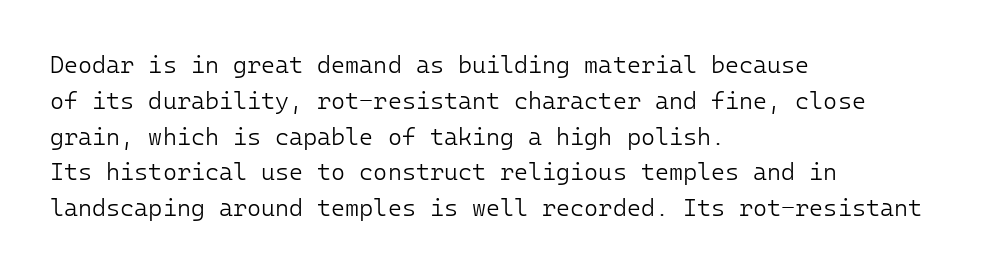
{"italic": "no", "bold": "no", "underline": "no", "align": "left", "line_spacing": "normal", "line_spacing_ratio": 1.49, "letter_spacing": "normal", "letter_spacing_em": 0.0, "glyph_px": 24}
